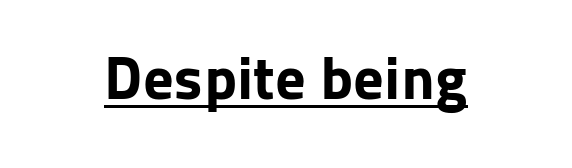
The image shows 61 px bold sans-serif type, upright; set normal letter spacing, underlined; low stroke contrast and a medium x-height.
